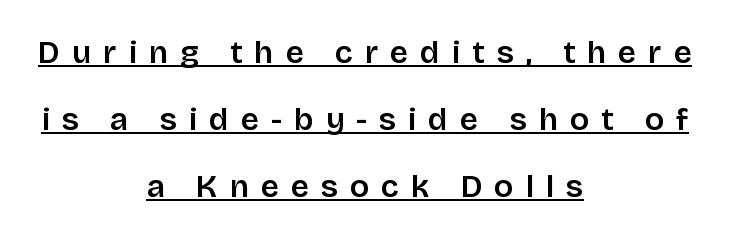
Q: Is the text italic (slanted)? A: No, it is upright.
Q: Is the typeface a serif or a sans-serif typeface? A: Sans-serif.
Q: Is the text underlined? A: Yes.
Q: How is the paragraph aligned? A: Centered.
Q: Is the spacing between letters normal or unusually wide? A: Unusually wide.
Q: Is the spacing between lines tight, normal or loose? A: Loose.
Q: Width (condensed, normal, or wide)? A: Normal.
Q: Stroke contrast? A: Low.
Q: x-height? A: Large.
Q: Monospaced? A: No.
